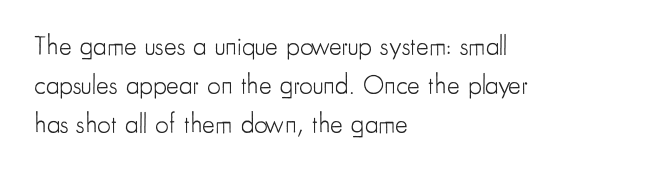
Q: Is the text bold? A: No.
Q: Is the text italic (slanted)? A: No, it is upright.
Q: Is the text underlined? A: No.
Q: How is the paragraph aligned? A: Left-aligned.
Q: Is the spacing between letters normal or unusually wide? A: Normal.
Q: Is the spacing between lines tight, normal or loose? A: Normal.
